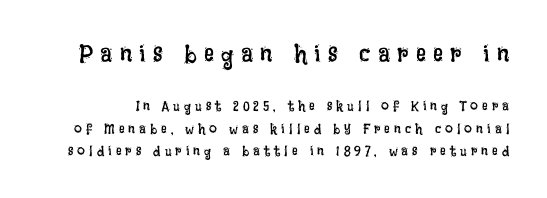
The image shows 25 px text type, upright; set normal line spacing (1.58x), unusually wide letter spacing (+0.29 em), not underlined; the first (top) block is 1.79x larger.
